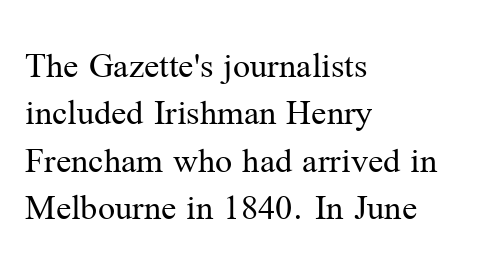
The image shows 38 px regular-weight serif type, upright; set left-aligned, normal line spacing (1.25x), normal letter spacing, not underlined; medium stroke contrast and a medium x-height.
